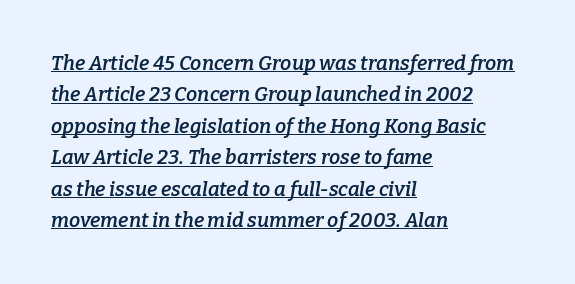
Every row of glyphs begins at an identical x-position on the left. Typographic density is moderately raised because the face is semibold. A typesetter would call this leading conventional body-copy spacing. You can tell it's italic because the verticals aren't actually vertical. Descenders here cross a horizontal rule under the line. No extra tracking has been applied to these lines.
